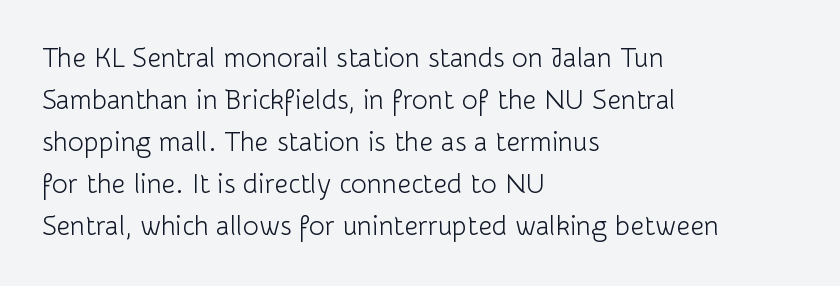
Each new line begins a customary step beneath the previous one. The passage shown is not underscored anywhere. Weight: not bold — regular or lighter. Nope, not italic — everything's standing straight. A classic flush-left, rag-right setting is used for this passage.
